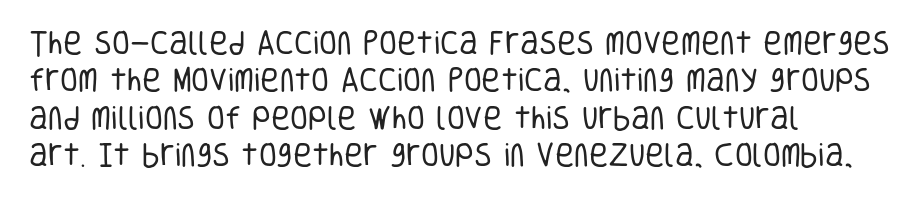
Q: Is the text bold? A: No.
Q: Is the text italic (slanted)? A: No, it is upright.
Q: Is the text underlined? A: No.
Q: How is the paragraph aligned? A: Left-aligned.
Q: Is the spacing between letters normal or unusually wide? A: Normal.
Q: Is the spacing between lines tight, normal or loose? A: Normal.
